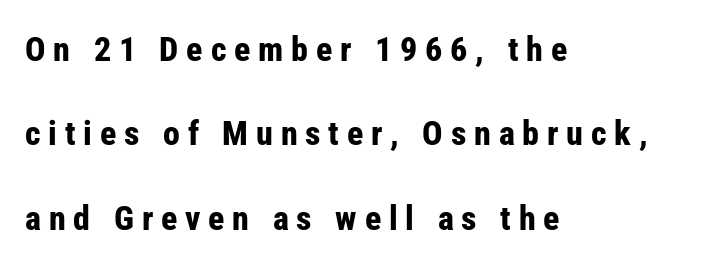
Students, observe: this is what heavily led, spacious text looks like. Plain, unruled lines of type. This rendering widens character spacing well past its baseline value. On the weight axis this lands at bold, roughly 700.
